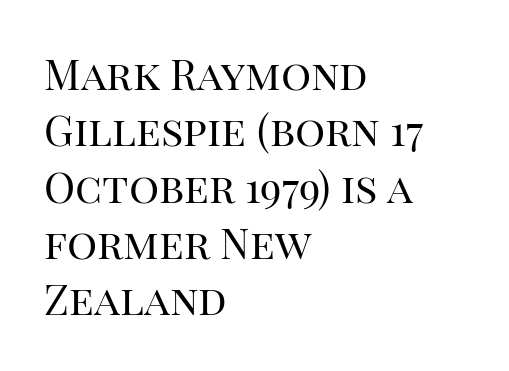
{"serif": "yes", "italic": "no", "bold": "no", "weight": "regular", "width": "normal", "stroke_contrast": "high", "x_height": "large", "monospaced": "no", "underline": "no", "align": "left", "line_spacing": "normal", "line_spacing_ratio": 1.34, "letter_spacing": "normal", "letter_spacing_em": 0.0, "glyph_px": 42}
